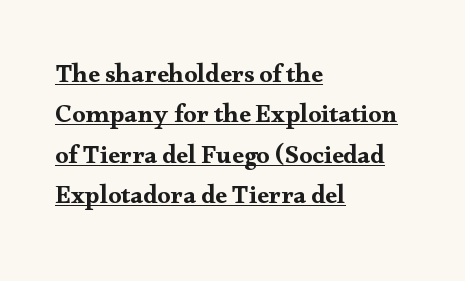
{"italic": "no", "underline": "yes", "align": "left", "line_spacing": "normal", "line_spacing_ratio": 1.55, "letter_spacing": "normal", "letter_spacing_em": 0.0, "glyph_px": 26}
